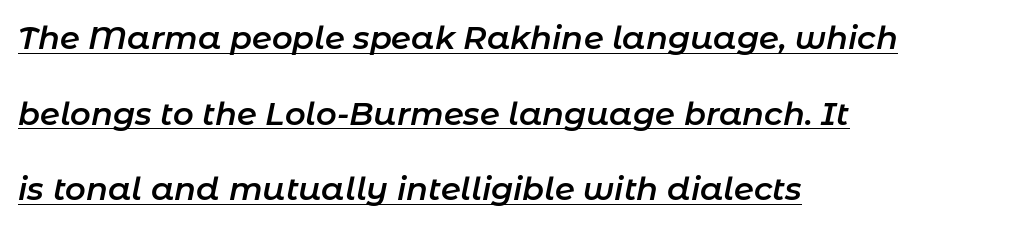
Q: Is the text bold? A: Semi-bold.
Q: Is the text italic (slanted)? A: Yes, it leans right by about 11 degrees.
Q: Is the text underlined? A: Yes.
Q: How is the paragraph aligned? A: Left-aligned.
Q: Is the spacing between letters normal or unusually wide? A: Normal.
Q: Is the spacing between lines tight, normal or loose? A: Loose.
Q: Width (condensed, normal, or wide)? A: Normal.
Q: Stroke contrast? A: Low.
Q: x-height? A: Medium.
Q: Monospaced? A: No.
